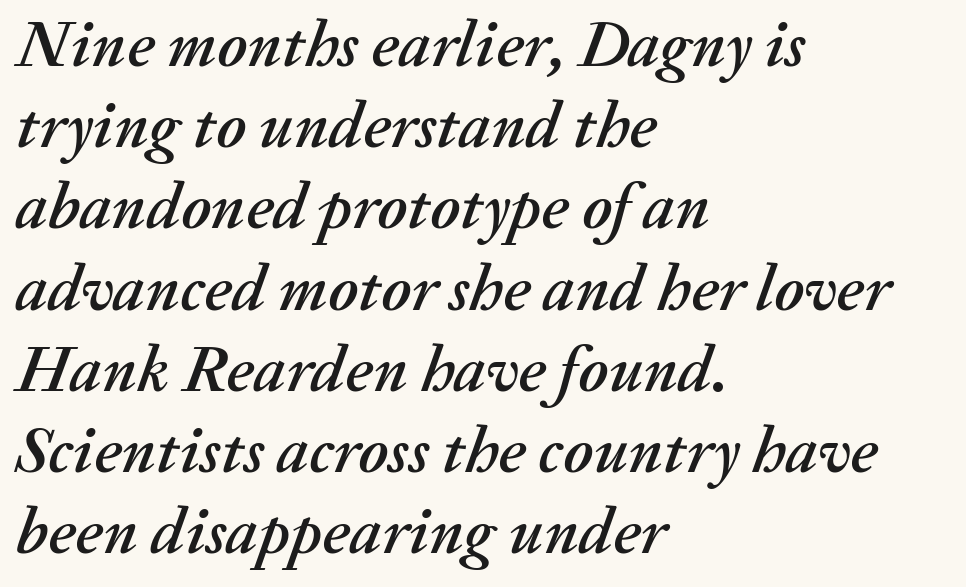
There is no visible air inserted between adjacent glyphs. The typography opts for an oblique posture over an upright one. Each row of text sits above clean, open space. A classic flush-left, rag-right setting is used for this passage.
